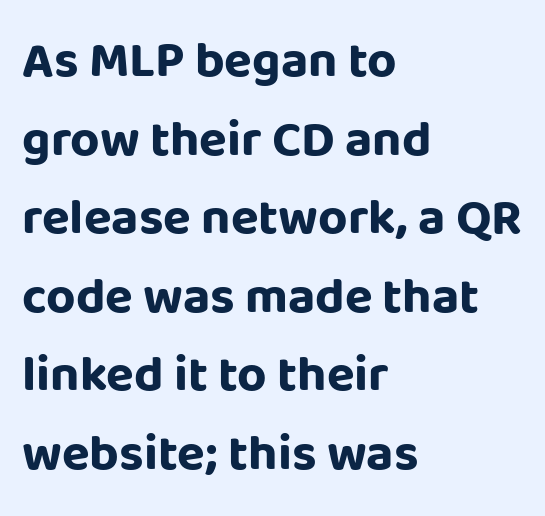
The image shows 51 px bold sans-serif type, upright; set left-aligned, normal line spacing (1.54x), normal letter spacing, not underlined; low stroke contrast and a large x-height.
